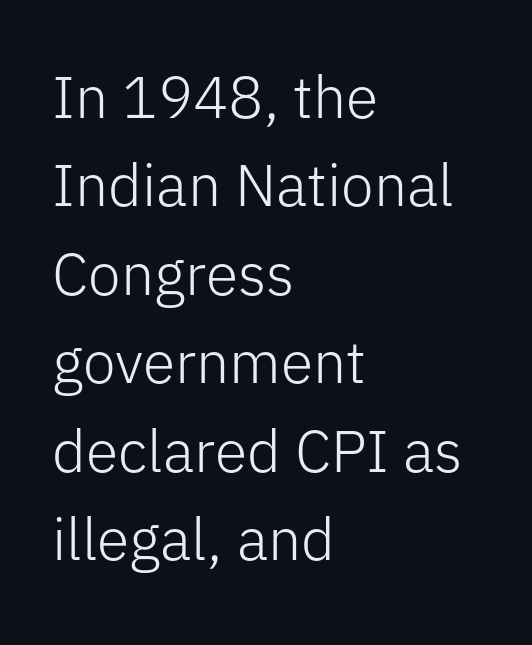
The type is set solid horizontally, with unmodified tracking. A bare baseline throughout the passage. Think of a printed novel: that variable character pitch is what you see here. Teacher's note: observe the even left margin — that is flush-left alignment.
